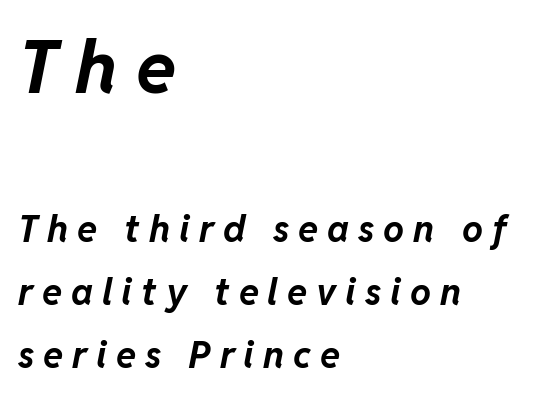
Thick stems and heavy bowls — unmistakably bold. The face used here is rendered with a markedly widened letterfit. The typography opts for an oblique posture over an upright one. One-word summary of the alignment: left. Larger block? The one above; the one below is distinctly smaller.
